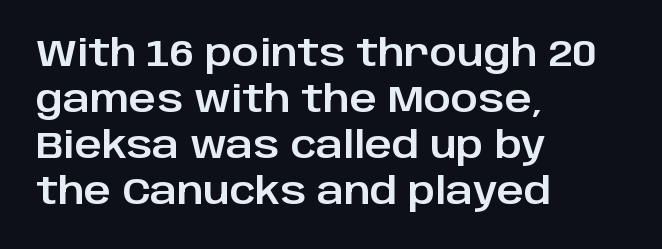
The rendering keeps characters at their native spacing. Type style note: lacks serifs. The type sits square on the baseline with zero lean. Anything drawn beneath the words? Only blank space. The rendering anchors every line to the left-hand side.
